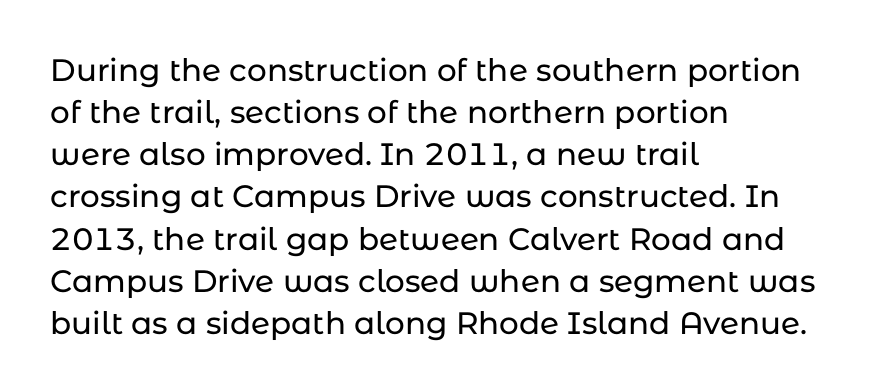
The image shows 31 px sans-serif type, upright; set left-aligned, normal line spacing (1.36x), normal letter spacing, not underlined; low stroke contrast and a medium x-height.
